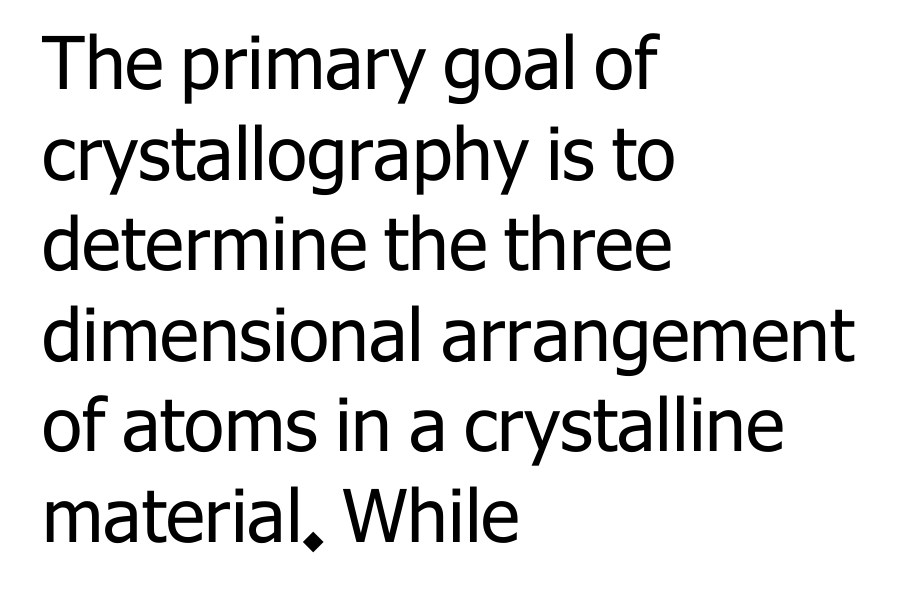
The image shows 73 px regular-weight sans-serif type, upright; set left-aligned, line spacing 1.24x, normal letter spacing, not underlined; low stroke contrast and a medium x-height.
